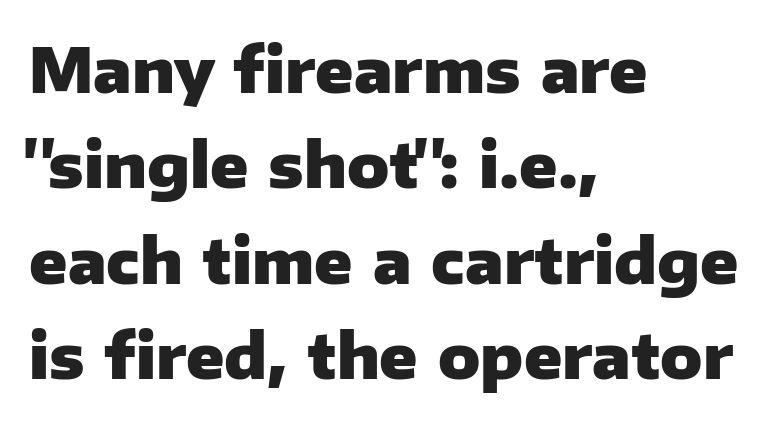
{"serif": "no", "italic": "no", "bold": "yes", "weight": "heavy", "width": "normal", "stroke_contrast": "low", "x_height": "medium", "monospaced": "no", "underline": "no", "align": "left", "line_spacing": "normal", "line_spacing_ratio": 1.54, "letter_spacing": "normal", "letter_spacing_em": 0.0, "glyph_px": 62}
